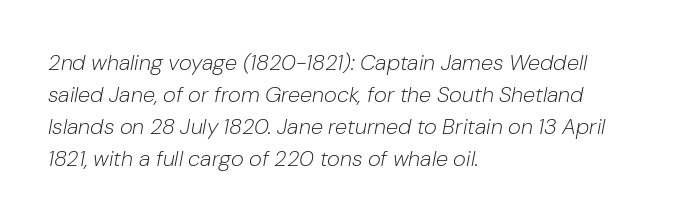
Posture: slanted. Ink coverage per letter is moderate at most. Rule under the text: the space is simply empty. The rendering anchors every line to the left-hand side. Between one letter and the next there's only the usual sliver of space.
